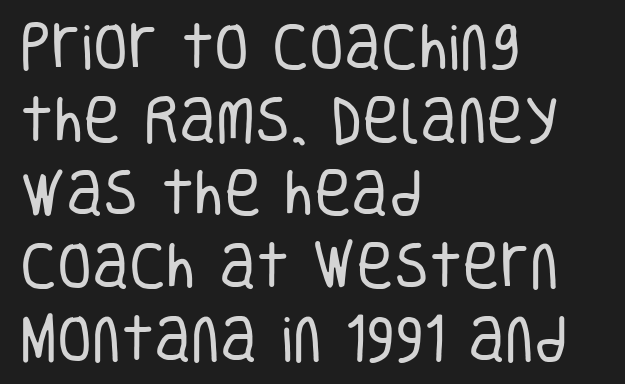
The image shows 51 px regular-weight, condensed sans-serif type, upright; set left-aligned, normal line spacing (1.43x), normal letter spacing, not underlined; low stroke contrast and a large x-height.
